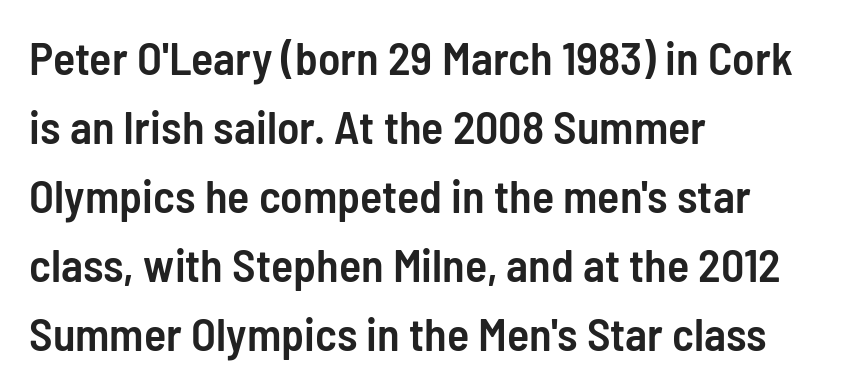
Q: Is the text bold? A: Semi-bold.
Q: Is the text italic (slanted)? A: No, it is upright.
Q: Is the typeface a serif or a sans-serif typeface? A: Sans-serif.
Q: Is the text underlined? A: No.
Q: How is the paragraph aligned? A: Left-aligned.
Q: Is the spacing between letters normal or unusually wide? A: Normal.
Q: Is the spacing between lines tight, normal or loose? A: Normal.
Q: Width (condensed, normal, or wide)? A: Condensed.
Q: Stroke contrast? A: Low.
Q: x-height? A: Medium.
Q: Monospaced? A: No.
